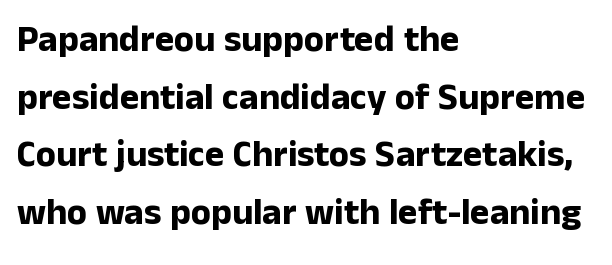
{"serif": "no", "italic": "no", "bold": "yes", "weight": "bold", "width": "normal", "stroke_contrast": "low", "x_height": "medium", "monospaced": "no", "underline": "no", "align": "left", "line_spacing": "normal", "line_spacing_ratio": 1.56, "letter_spacing": "normal", "letter_spacing_em": 0.0, "glyph_px": 37}
